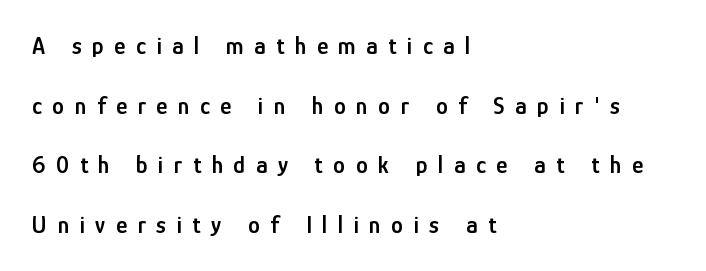
If you drew a ruler down the left edge, every line would touch it. Ascenders rise straight up at ninety degrees. The foot of each line stays bare and open. If you measured baseline to baseline, you'd find a long distance. In terms of letterspacing, this is a distinctly airy, spread setting. The typesetting leans somewhat heavy: a semibold.
